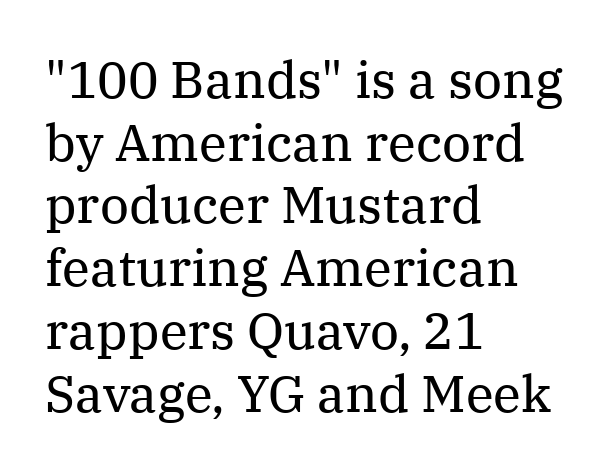
Posture: vertical. Character widths vary here, with narrow letters taking less room than wide ones. Stroke terminals: seriffed. This is not heavy type; no bold has been used. A bare baseline throughout the passage. Leftover space on each line is placed entirely after the last word.
